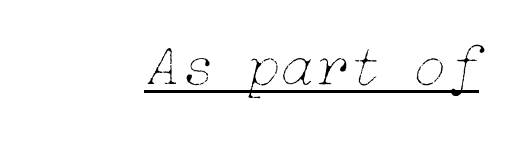
The image shows 61 px thin type, italic (leaning right); set normal letter spacing, underlined; low stroke contrast and a medium x-height.
